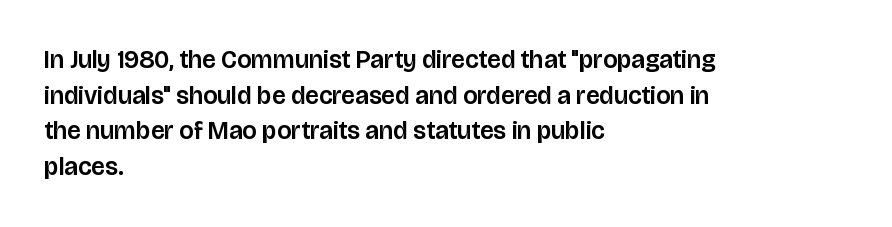
{"italic": "no", "underline": "no", "align": "left", "line_spacing": "normal", "line_spacing_ratio": 1.43, "letter_spacing": "normal", "letter_spacing_em": 0.0, "glyph_px": 25}
